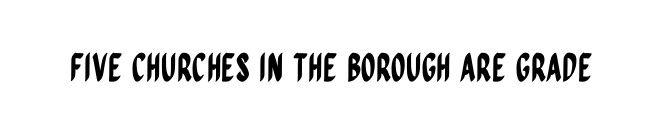
Q: Is the text italic (slanted)? A: No, it is upright.
Q: Is the typeface a serif or a sans-serif typeface? A: Sans-serif.
Q: Is the text underlined? A: No.
Q: Is the spacing between letters normal or unusually wide? A: Normal.
Q: Width (condensed, normal, or wide)? A: Condensed.
Q: Stroke contrast? A: Low.
Q: x-height? A: Large.
Q: Monospaced? A: No.
